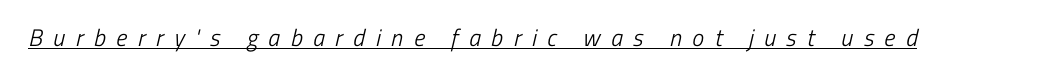
{"bold": "no", "underline": "yes", "letter_spacing": "wide", "letter_spacing_em": 0.44, "glyph_px": 24}
